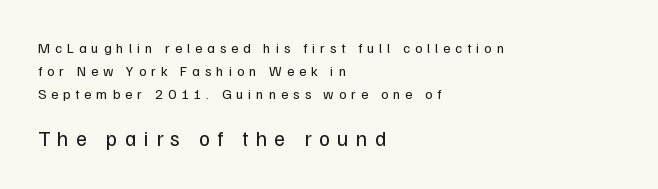
Compared with typical body copy, the letter spacing here is much looser. A bare baseline throughout the passage. Each stroke keeps to a modest, everyday thickness or less. Which margin do the lines hug? The left one — the right edge is uneven. Horizontal bands of white between lines are of average thickness. A student would notice the bottom passage is typeset larger than what precedes it.
